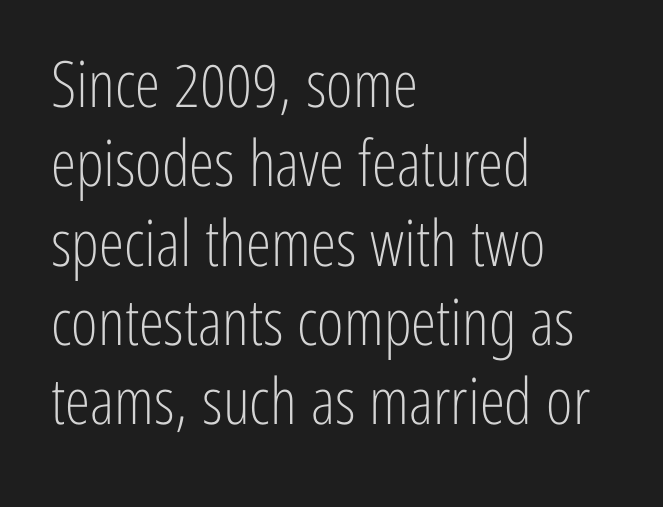
Q: Is the text bold? A: No.
Q: Is the text italic (slanted)? A: No, it is upright.
Q: Is the typeface a serif or a sans-serif typeface? A: Sans-serif.
Q: Is the text underlined? A: No.
Q: How is the paragraph aligned? A: Left-aligned.
Q: Is the spacing between letters normal or unusually wide? A: Normal.
Q: Width (condensed, normal, or wide)? A: Condensed.
Q: Stroke contrast? A: Low.
Q: x-height? A: Medium.
Q: Monospaced? A: No.
